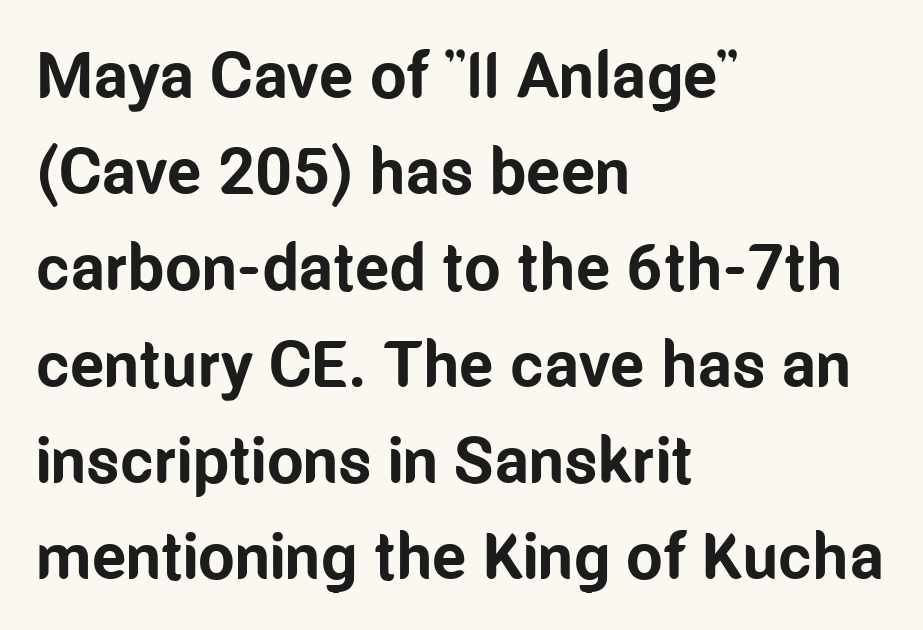
Q: Is the text bold? A: Yes.
Q: Is the text italic (slanted)? A: No, it is upright.
Q: Is the typeface a serif or a sans-serif typeface? A: Sans-serif.
Q: Is the text underlined? A: No.
Q: How is the paragraph aligned? A: Left-aligned.
Q: Is the spacing between letters normal or unusually wide? A: Normal.
Q: Is the spacing between lines tight, normal or loose? A: Normal.
Q: Width (condensed, normal, or wide)? A: Condensed.
Q: Stroke contrast? A: Low.
Q: x-height? A: Medium.
Q: Monospaced? A: No.
